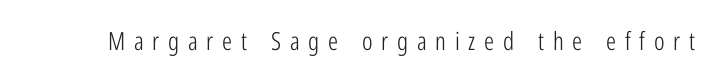
Q: Is the text bold? A: No.
Q: Is the text italic (slanted)? A: No, it is upright.
Q: Is the text underlined? A: No.
Q: Is the spacing between letters normal or unusually wide? A: Unusually wide.
